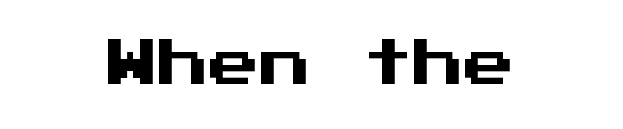
{"serif": "no", "italic": "no", "width": "normal", "stroke_contrast": "medium", "x_height": "medium", "monospaced": "yes", "underline": "no", "align": "center", "letter_spacing": "normal", "letter_spacing_em": 0.0, "glyph_px": 51}
